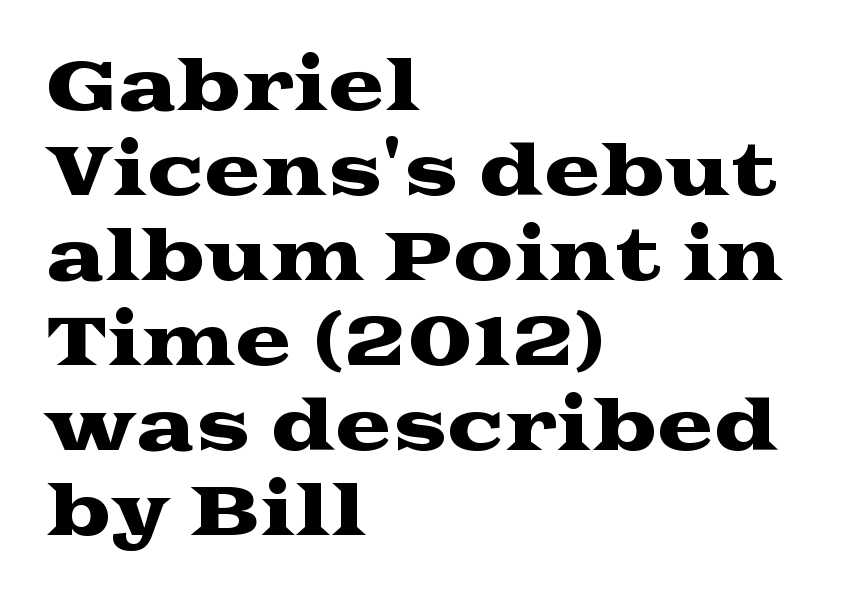
{"serif": "yes", "italic": "no", "width": "wide", "stroke_contrast": "medium", "x_height": "medium", "monospaced": "no", "underline": "no", "align": "left", "line_spacing": "normal", "line_spacing_ratio": 1.25, "letter_spacing": "normal", "letter_spacing_em": 0.0, "glyph_px": 68}
